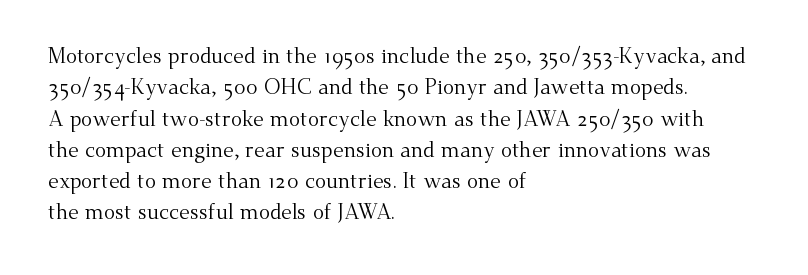
The image shows 21 px text type, upright; set left-aligned, normal line spacing (1.49x), normal letter spacing, not underlined.
